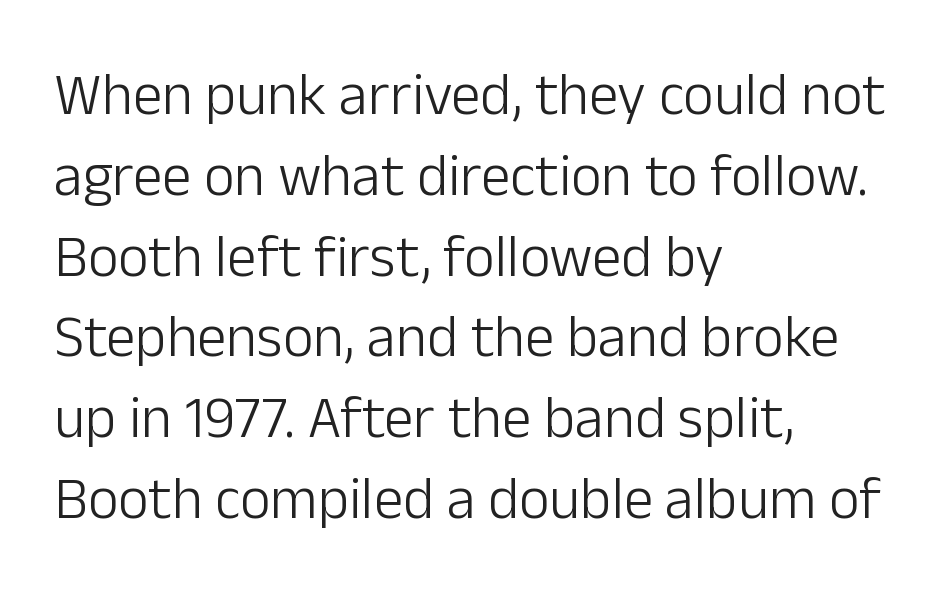
{"serif": "no", "italic": "no", "bold": "no", "weight": "light", "width": "normal", "stroke_contrast": "low", "x_height": "medium", "monospaced": "no", "underline": "no", "align": "left", "line_spacing": "normal", "line_spacing_ratio": 1.37, "letter_spacing": "normal", "letter_spacing_em": 0.0, "glyph_px": 59}
